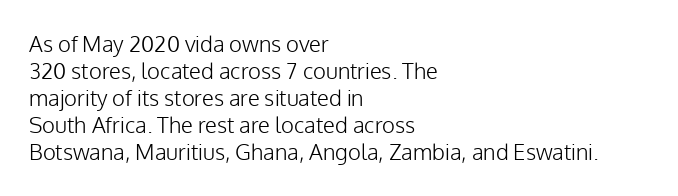
{"italic": "no", "bold": "no", "underline": "no", "align": "left", "line_spacing_ratio": 1.23, "letter_spacing": "normal", "letter_spacing_em": 0.0, "glyph_px": 22}
